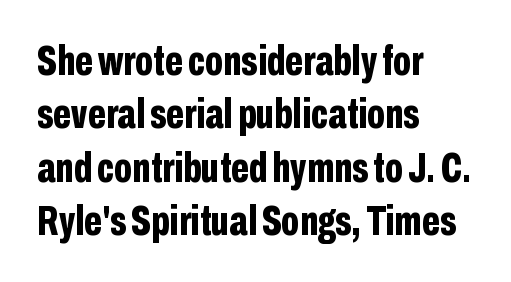
Q: Is the text bold? A: Yes.
Q: Is the text italic (slanted)? A: No, it is upright.
Q: Is the typeface a serif or a sans-serif typeface? A: Sans-serif.
Q: Is the text underlined? A: No.
Q: How is the paragraph aligned? A: Left-aligned.
Q: Is the spacing between letters normal or unusually wide? A: Normal.
Q: Width (condensed, normal, or wide)? A: Condensed.
Q: Stroke contrast? A: Low.
Q: x-height? A: Medium.
Q: Monospaced? A: No.
